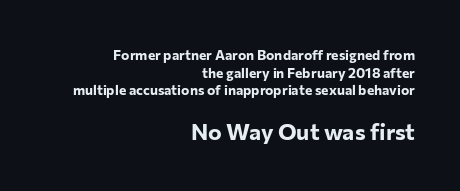
{"italic": "no", "bold": "yes", "underline": "no", "align": "right", "line_spacing": "normal", "line_spacing_ratio": 1.26, "letter_spacing": "normal", "letter_spacing_em": 0.0, "larger_block": "second", "size_ratio": 1.64, "glyph_px": 23}
